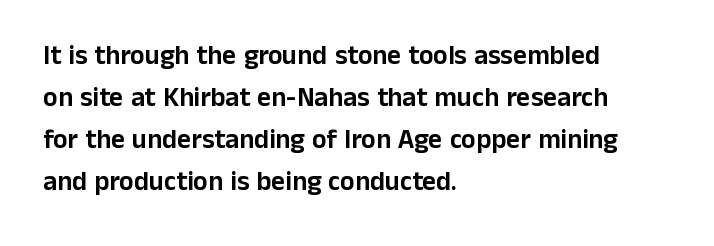
Q: Is the text italic (slanted)? A: No, it is upright.
Q: Is the text underlined? A: No.
Q: How is the paragraph aligned? A: Left-aligned.
Q: Is the spacing between letters normal or unusually wide? A: Normal.
Q: Is the spacing between lines tight, normal or loose? A: Normal.
